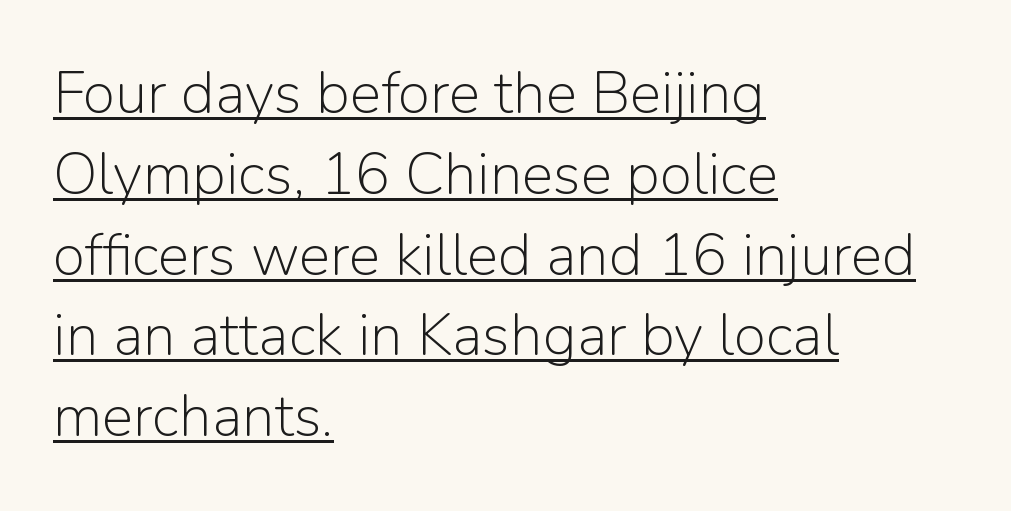
The image shows 59 px light sans-serif type, upright; set left-aligned, normal line spacing (1.37x), normal letter spacing, underlined; low stroke contrast and a medium x-height.
